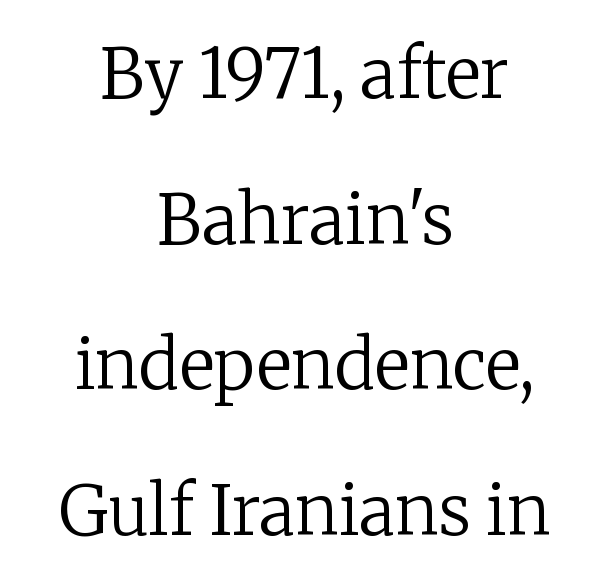
Q: Is the text bold? A: No.
Q: Is the text italic (slanted)? A: No, it is upright.
Q: Is the typeface a serif or a sans-serif typeface? A: Serif.
Q: Is the text underlined? A: No.
Q: How is the paragraph aligned? A: Centered.
Q: Is the spacing between letters normal or unusually wide? A: Normal.
Q: Is the spacing between lines tight, normal or loose? A: Loose.
Q: Width (condensed, normal, or wide)? A: Normal.
Q: Stroke contrast? A: Low.
Q: x-height? A: Medium.
Q: Monospaced? A: No.
